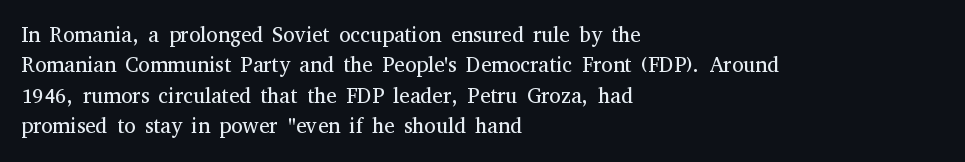
Q: Is the text bold? A: No.
Q: Is the text italic (slanted)? A: No, it is upright.
Q: Is the text underlined? A: No.
Q: How is the paragraph aligned? A: Left-aligned.
Q: Is the spacing between letters normal or unusually wide? A: Normal.
Q: Is the spacing between lines tight, normal or loose? A: Normal.
